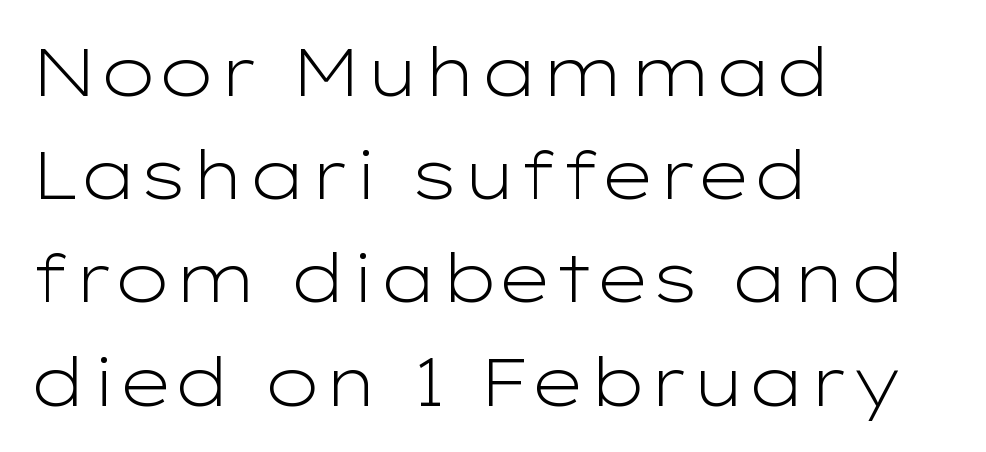
The image shows 67 px light, wide sans-serif type, upright; set left-aligned, normal line spacing (1.54x), normal letter spacing, not underlined; low stroke contrast and a medium x-height.
